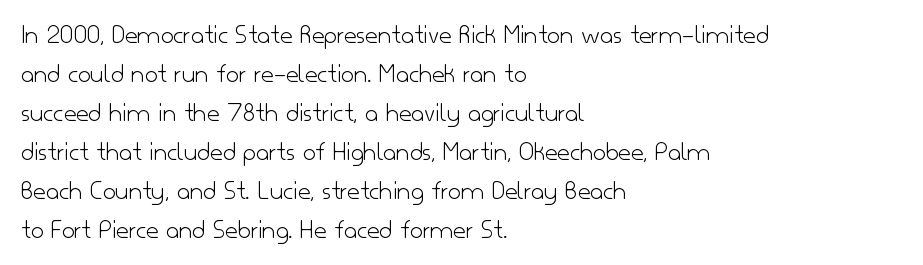
The image shows 28 px light sans-serif type, upright; set left-aligned, normal line spacing (1.39x), normal letter spacing, not underlined; low stroke contrast and a small x-height.
